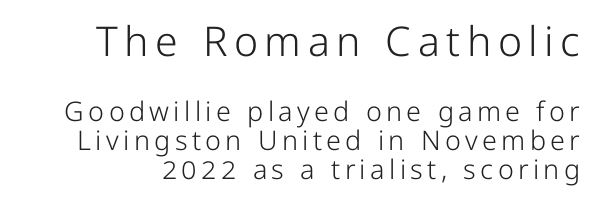
Q: Is the text bold? A: No.
Q: Is the text italic (slanted)? A: No, it is upright.
Q: Is the typeface a serif or a sans-serif typeface? A: Sans-serif.
Q: Is the text underlined? A: No.
Q: Is the spacing between lines tight, normal or loose? A: Tight.
Q: Which block of text is set in a larger size, the first (top) or the second (bottom)? A: The first (top) one.
Q: Width (condensed, normal, or wide)? A: Normal.
Q: Stroke contrast? A: Low.
Q: x-height? A: Medium.
Q: Monospaced? A: No.
